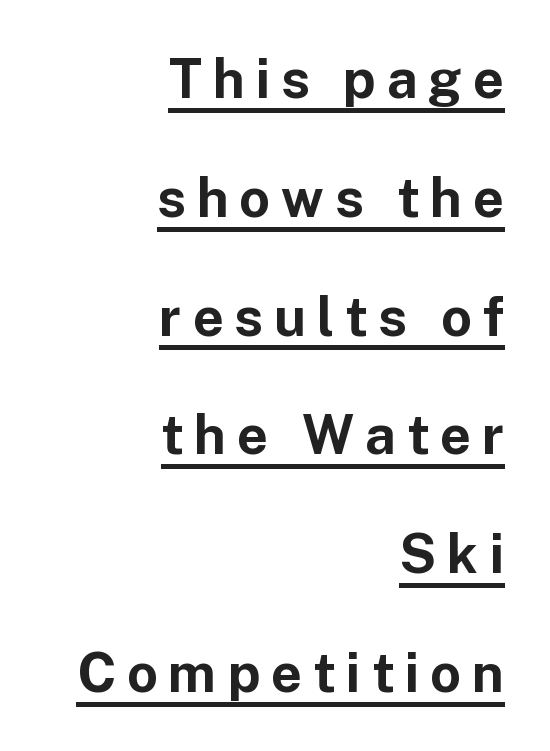
The image shows 54 px bold sans-serif type, upright; set right-aligned, loose line spacing (2.2x), unusually wide letter spacing (+0.2 em), underlined; low stroke contrast and a medium x-height.
